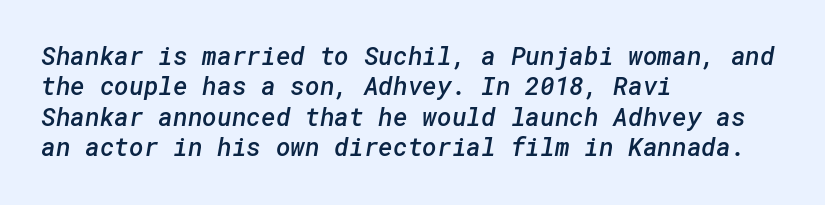
Beneath every word, the page is bare. The line texture is even and compact thanks to regular tracking. On the weight axis this lands at semibold, roughly 600. The setting favours the left margin, as ordinary paragraphs usually do.
